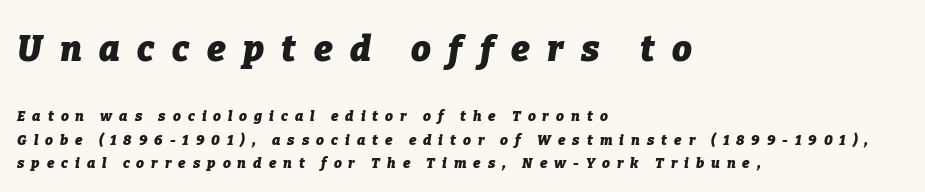
{"italic": "yes", "lean": "right", "slant_degrees": 9, "bold": "yes", "weight": "heavy", "width": "normal", "stroke_contrast": "low", "x_height": "medium", "monospaced": "no", "underline": "no", "align": "left", "line_spacing": "normal", "line_spacing_ratio": 1.67, "letter_spacing": "wide", "letter_spacing_em": 0.5, "larger_block": "first", "size_ratio": 2.5, "glyph_px": 35}
